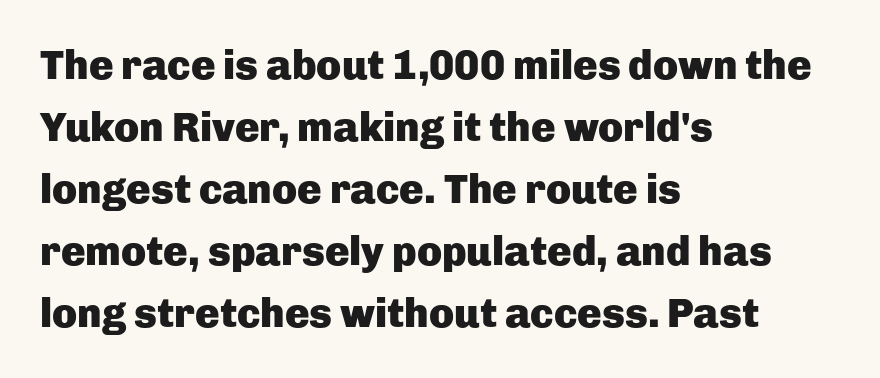
The typesetting leans heavy: a genuine bold. Observe the absence of serifs on each vertical stroke in this sample. Reading down the block, your eye returns to a fixed left position each line. Each new line begins a customary step beneath the previous one. Looks like regular typesetting: each glyph gets only the width it needs. The face used here is rendered with its standard letterfit.
